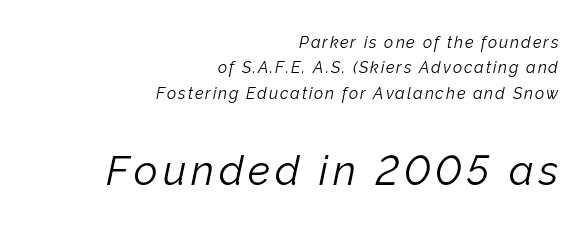
{"italic": "yes", "lean": "right", "slant_degrees": 12, "bold": "no", "weight": "light", "width": "normal", "stroke_contrast": "low", "x_height": "medium", "monospaced": "no", "underline": "no", "align": "right", "line_spacing": "normal", "line_spacing_ratio": 1.59, "larger_block": "second", "size_ratio": 2.56, "glyph_px": 41}
